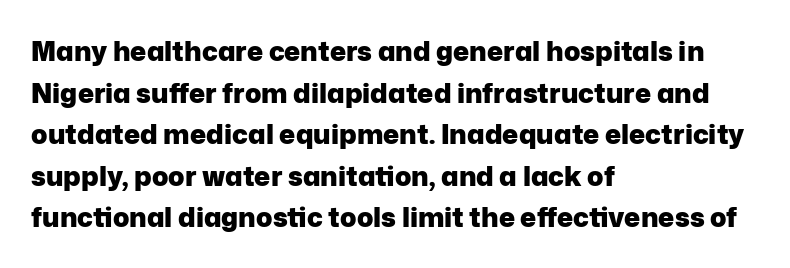
The image shows 27 px bold type, upright; set left-aligned, normal line spacing (1.54x), normal letter spacing, not underlined.
